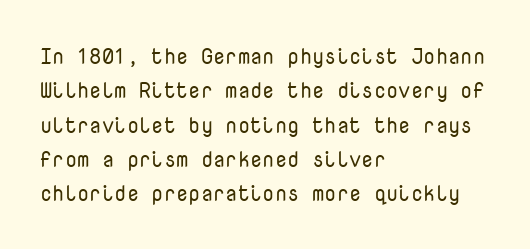
The specimen reads as upright at a glance. Is the stroke heavy? The answer is a plain regular-or-lighter. Clear beneath every line of the passage. Notice how descenders clear the ascenders below comfortably — that's standard leading.
